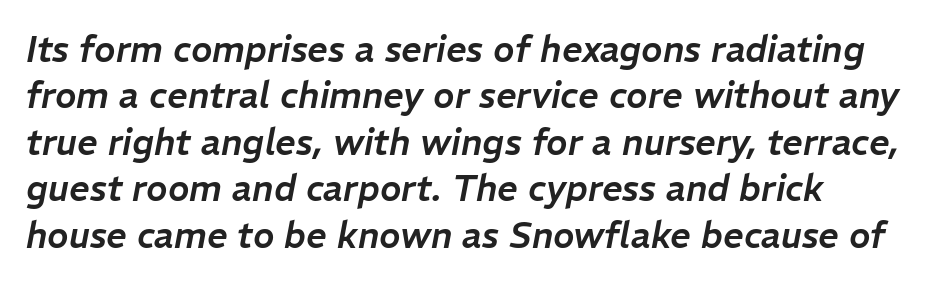
The image shows 36 px text type, italic (leaning right); set left-aligned, normal line spacing (1.29x), normal letter spacing, not underlined; low stroke contrast and a medium x-height.
